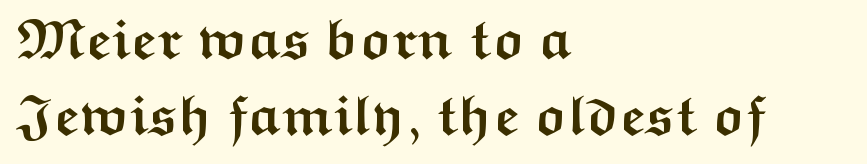
The space directly below the letters is spotless. In terms of posture, this sample is upright. The typesetter chose a ragged-right arrangement here. Letter spacing: default. Set as a true bold cut, around the 700 mark.
